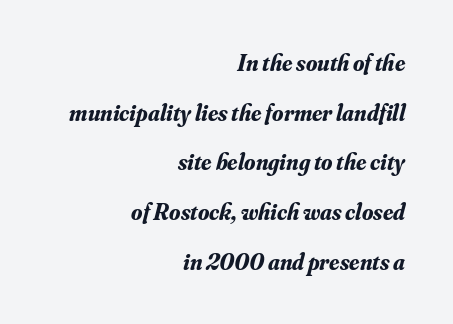
Compared with typical body copy, the letter spacing here is the same. The glyphs have the mass of a bold cut. Bare-footed words on every line. Slanted lettering throughout. Each line ends at the same right margin while the left side varies.
